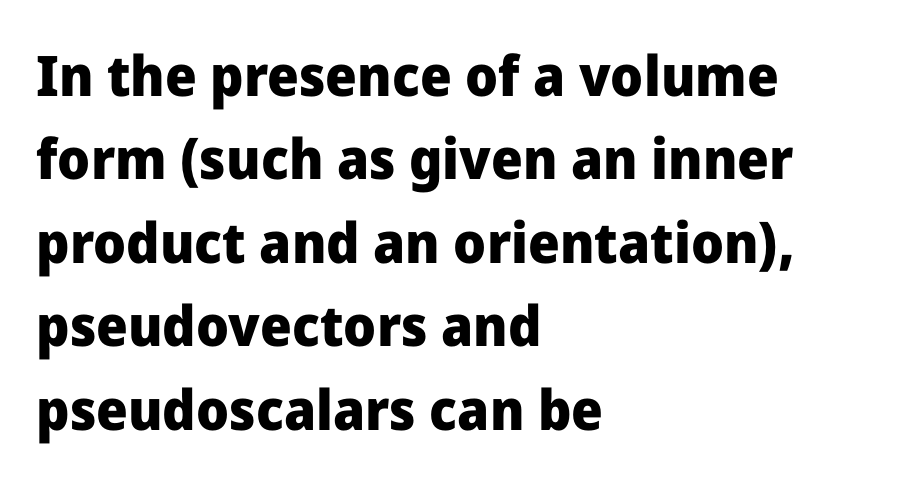
Classification — sans serif. This rendering leaves character spacing at its baseline value. Nope, not italic — everything's standing straight. Line starts are locked; line ends wander. Glance below the letters and you will spot only blank space. Does the leading feel generous? No, just average.
